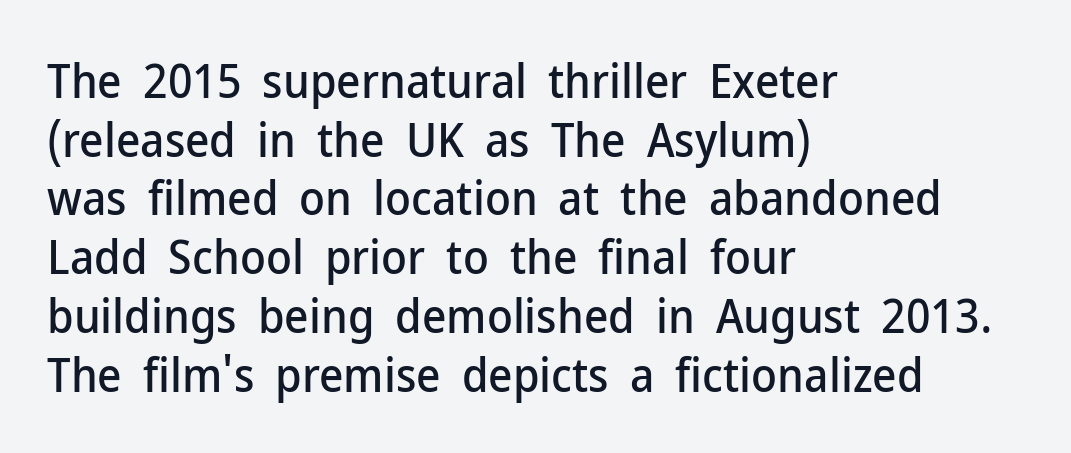
Every row of glyphs begins at an identical x-position on the left. Classification — sans serif. The letters advance in unequal steps, a hallmark of proportional type. A normal amount of white space separates one row of letters from the next. No word sits above an underline. Characters follow at the spacing the type designer built in.
